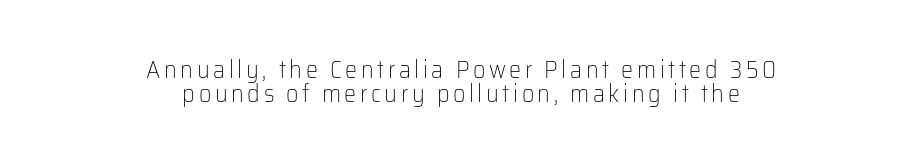
Caption: multi-line text, centered on the measure. Think standard paragraph weight, or any step lighter than that. Posture: upright roman. Descender tails drop into unmarked territory. What's the leading like? Squeezed, with rows nearly overlapping.
